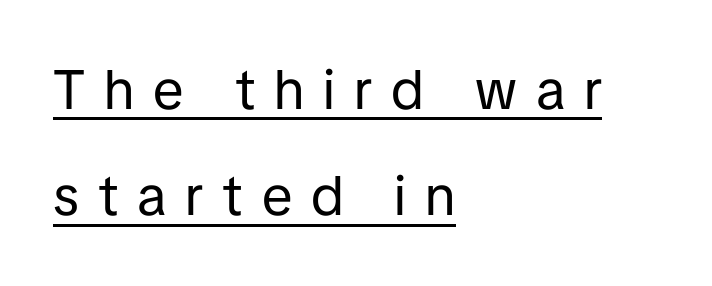
The tracking reads as deliberately expanded to a designer's eye. Compared with a centered layout, this one pins lines to the left instead. The weight would be labelled regular, book, light, or lighter still. Each letter keeps its own natural width here, so spacing adapts to shape. Descenders here cross a horizontal rule under the line. This is sans-serif lettering, the kind often seen on screens and signage.
